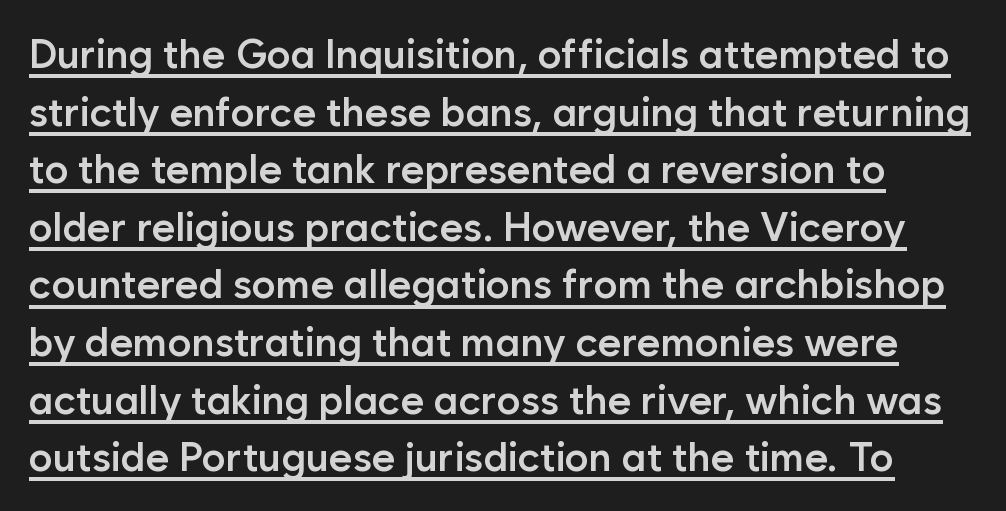
Font category for this specimen: sans-serif. Is this a fixed-width face? No — the glyphs have proportional, varying widths. Rows of type keep a routine distance in the vertical direction. Weight: semibold (demi). Tracking here is standard; glyphs follow each other at the usual distance. These lines were composed using upright roman letters.
